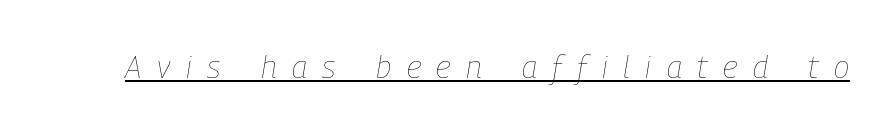
The image shows 32 px thin, condensed type, italic (leaning right); set unusually wide letter spacing (+0.49 em), underlined; low stroke contrast and a medium x-height.
